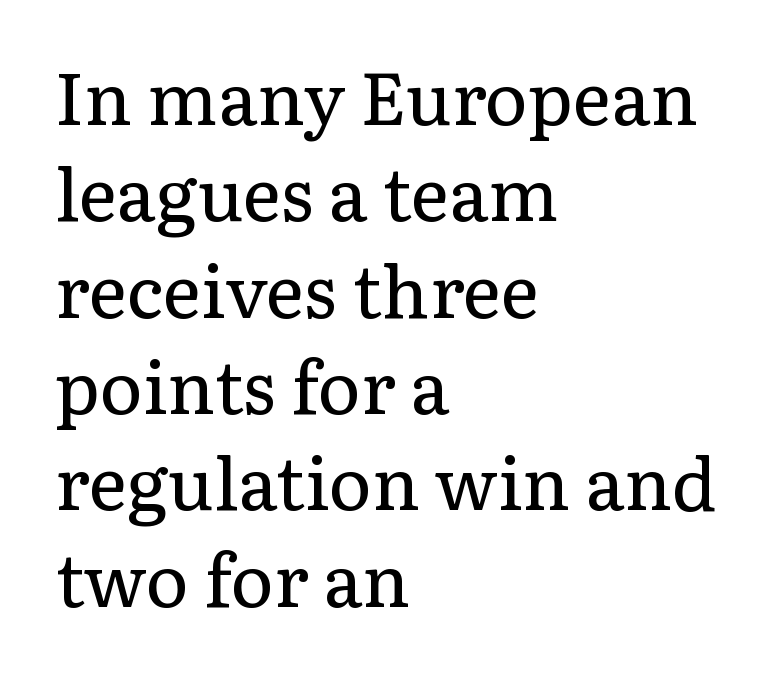
Check where the strokes stop: tiny serifs finish them off. Quick note: underline off. Posture: straight, roman, zero tilt. What stands out about the letter spacing? Nothing — it is the standard amount. A classic flush-left, rag-right setting is used for this passage. Leading: standard.
